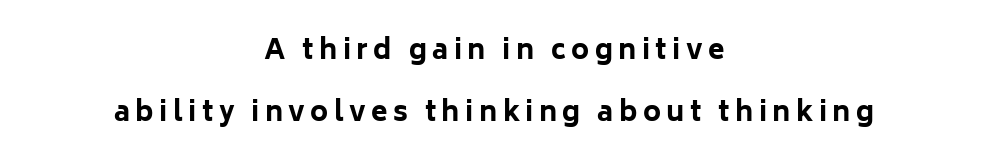
{"italic": "no", "bold": "yes", "underline": "no", "align": "center", "line_spacing": "loose", "line_spacing_ratio": 2.28, "letter_spacing": "wide", "letter_spacing_em": 0.2, "glyph_px": 27}
